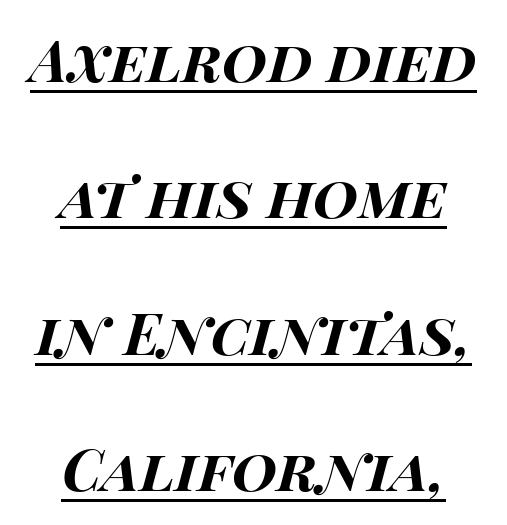
Q: Is the text bold? A: Yes.
Q: Is the text italic (slanted)? A: Yes, it leans right by about 15 degrees.
Q: Is the text underlined? A: Yes.
Q: How is the paragraph aligned? A: Centered.
Q: Is the spacing between letters normal or unusually wide? A: Normal.
Q: Is the spacing between lines tight, normal or loose? A: Loose.
Q: Width (condensed, normal, or wide)? A: Wide.
Q: Stroke contrast? A: High.
Q: x-height? A: Large.
Q: Monospaced? A: No.
